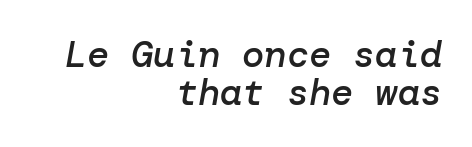
Q: Is the text bold? A: Semi-bold.
Q: Is the text italic (slanted)? A: Yes, it leans right by about 10 degrees.
Q: Is the text underlined? A: No.
Q: How is the paragraph aligned? A: Right-aligned.
Q: Is the spacing between letters normal or unusually wide? A: Normal.
Q: Is the spacing between lines tight, normal or loose? A: Tight.
Q: Width (condensed, normal, or wide)? A: Normal.
Q: Stroke contrast? A: Low.
Q: x-height? A: Medium.
